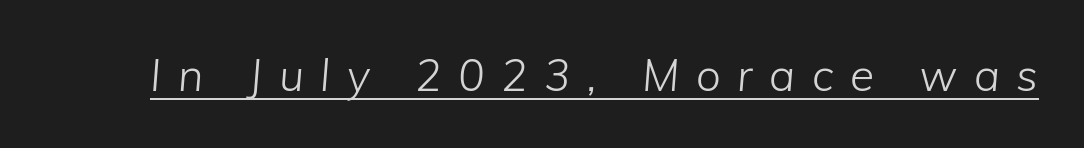
The image shows 44 px light type, italic (leaning right); set unusually wide letter spacing (+0.38 em), underlined; low stroke contrast and a medium x-height.
